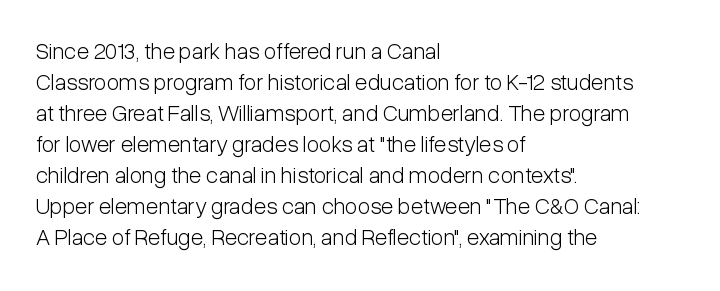
Q: Is the text bold? A: No.
Q: Is the text italic (slanted)? A: No, it is upright.
Q: Is the text underlined? A: No.
Q: How is the paragraph aligned? A: Left-aligned.
Q: Is the spacing between letters normal or unusually wide? A: Normal.
Q: Is the spacing between lines tight, normal or loose? A: Normal.
